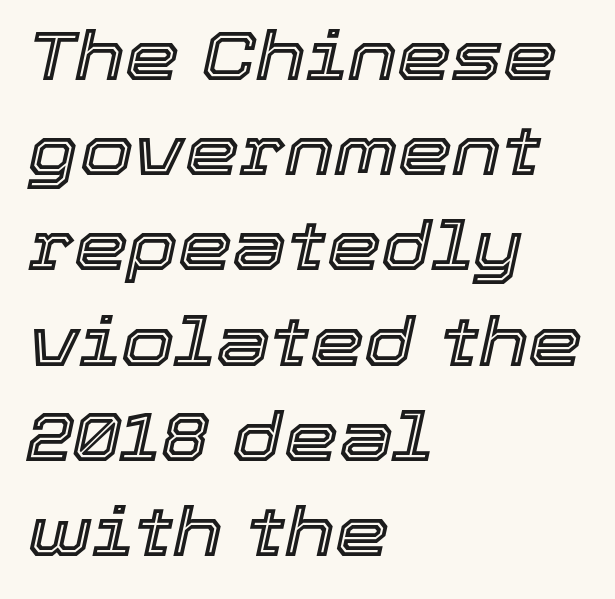
{"italic": "yes", "lean": "right", "slant_degrees": 12, "width": "normal", "x_height": "medium", "monospaced": "no", "underline": "no", "align": "left", "line_spacing": "normal", "line_spacing_ratio": 1.38, "letter_spacing": "normal", "letter_spacing_em": 0.0, "glyph_px": 69}
